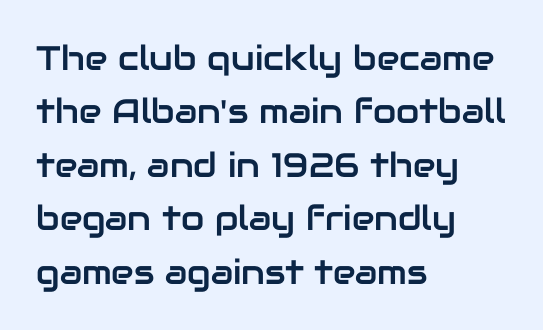
Is this a fixed-width face? No — the glyphs have proportional, varying widths. Nothing unusual about the tracking: characters are spaced as the font intends. The characters display no serif detailing; their extremities are plain. Horizontal alignment here is leftward, the default for most running prose.
